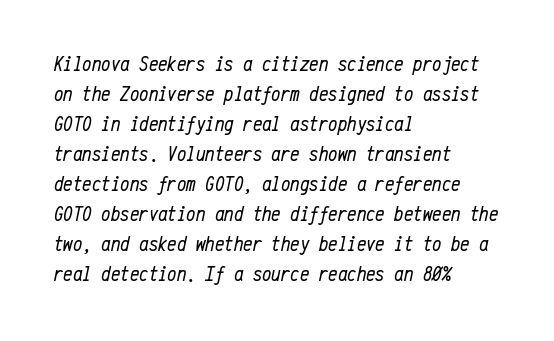
The image shows 21 px text type, italic (leaning right); set left-aligned, normal line spacing (1.43x), normal letter spacing, not underlined.
